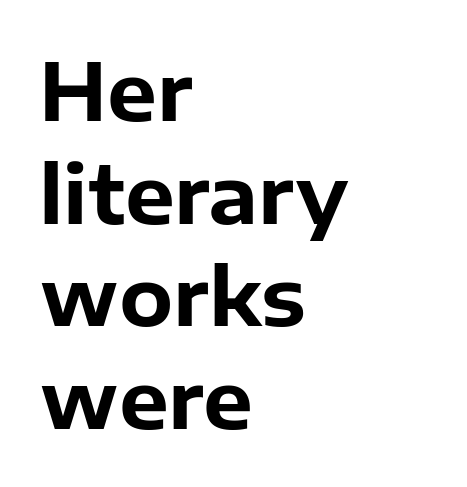
Q: Is the text bold? A: Yes.
Q: Is the text italic (slanted)? A: No, it is upright.
Q: Is the typeface a serif or a sans-serif typeface? A: Sans-serif.
Q: Is the text underlined? A: No.
Q: How is the paragraph aligned? A: Left-aligned.
Q: Is the spacing between letters normal or unusually wide? A: Normal.
Q: Is the spacing between lines tight, normal or loose? A: Normal.
Q: Width (condensed, normal, or wide)? A: Normal.
Q: Stroke contrast? A: Low.
Q: x-height? A: Medium.
Q: Monospaced? A: No.
